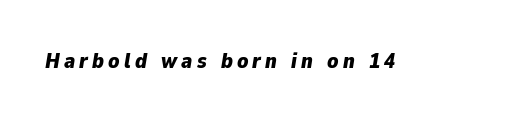
Q: Is the text bold? A: Yes.
Q: Is the text italic (slanted)? A: Yes, it leans right by about 9 degrees.
Q: Is the text underlined? A: No.
